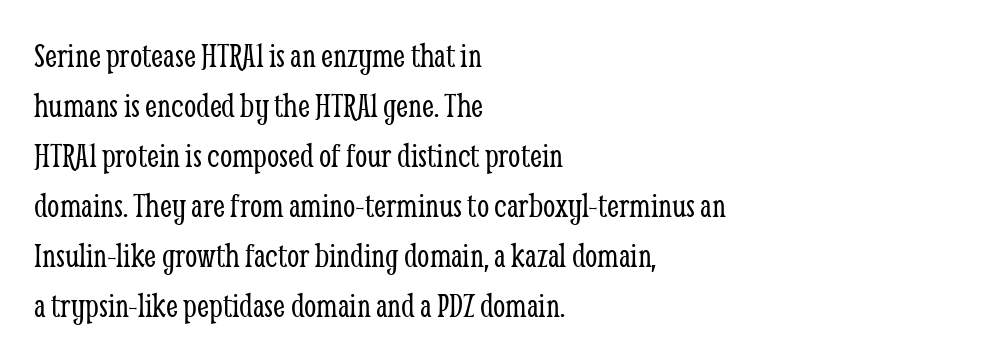
The image shows 35 px light, condensed serif type, upright; set left-aligned, normal line spacing (1.43x), normal letter spacing, not underlined; low stroke contrast and a medium x-height.
